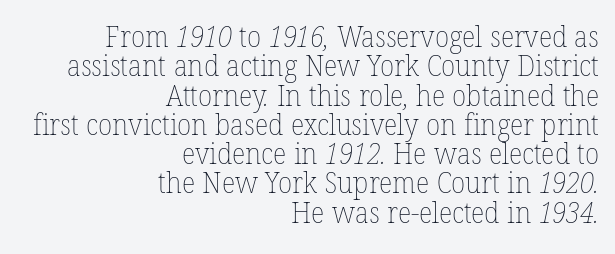
Q: Is the text bold? A: No.
Q: Is the text underlined? A: No.
Q: How is the paragraph aligned? A: Right-aligned.
Q: Is the spacing between letters normal or unusually wide? A: Normal.
Q: Is the spacing between lines tight, normal or loose? A: Tight.
Q: Width (condensed, normal, or wide)? A: Normal.
Q: Stroke contrast? A: Low.
Q: x-height? A: Medium.
Q: Monospaced? A: No.
